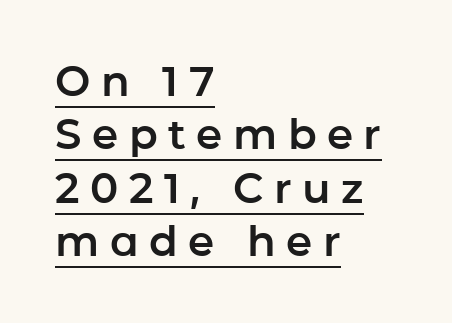
Q: Is the text italic (slanted)? A: No, it is upright.
Q: Is the typeface a serif or a sans-serif typeface? A: Sans-serif.
Q: Is the text underlined? A: Yes.
Q: How is the paragraph aligned? A: Left-aligned.
Q: Is the spacing between letters normal or unusually wide? A: Unusually wide.
Q: Is the spacing between lines tight, normal or loose? A: Normal.
Q: Width (condensed, normal, or wide)? A: Normal.
Q: Stroke contrast? A: Low.
Q: x-height? A: Medium.
Q: Monospaced? A: No.
